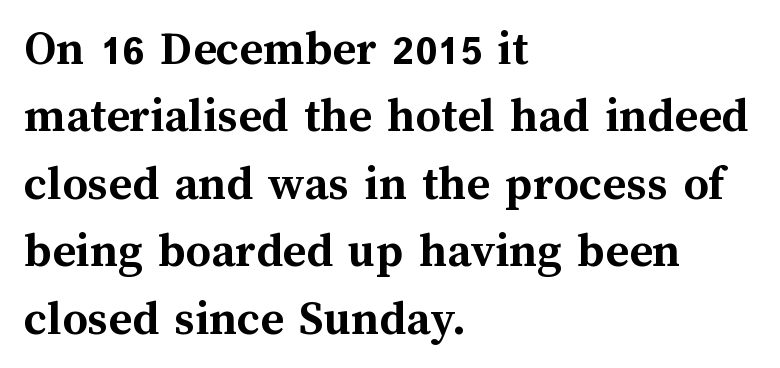
The letterforms sit shoulder to shoulder at normal distance. A bare baseline throughout the passage. These lines are rendered in a variable-pitch font. Horizontally, the lines are justified to the leading edge only. When letters stand straight like this, we call the style roman or upright. Weight check: bold — yes, fully.
